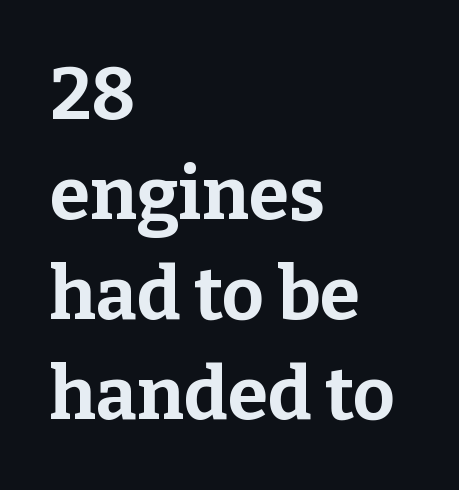
Q: Is the text bold? A: Yes.
Q: Is the text italic (slanted)? A: No, it is upright.
Q: Is the typeface a serif or a sans-serif typeface? A: Serif.
Q: Is the text underlined? A: No.
Q: How is the paragraph aligned? A: Left-aligned.
Q: Is the spacing between letters normal or unusually wide? A: Normal.
Q: Is the spacing between lines tight, normal or loose? A: Normal.
Q: Width (condensed, normal, or wide)? A: Normal.
Q: Stroke contrast? A: Low.
Q: x-height? A: Medium.
Q: Monospaced? A: No.
